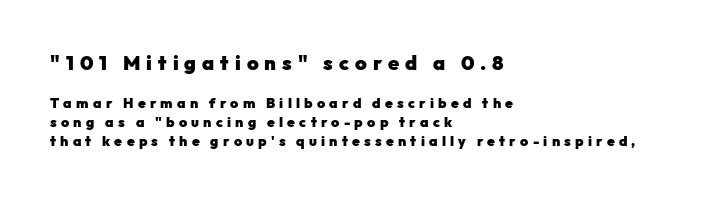
The image shows 20 px bold type, upright; set left-aligned, normal line spacing (1.38x), unusually wide letter spacing (+0.3 em), not underlined; the first (top) block is 1.43x larger.
